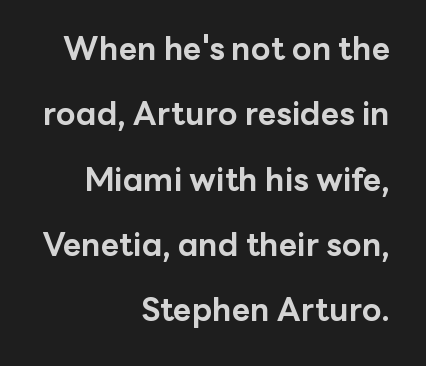
You could fit nearly another row in the gap between these rows. Chunky letters — that's bold for sure. Type style note: lacks serifs. The specimen omits any rule beneath the text block's lines. Caption: standard tracking, unaltered.
